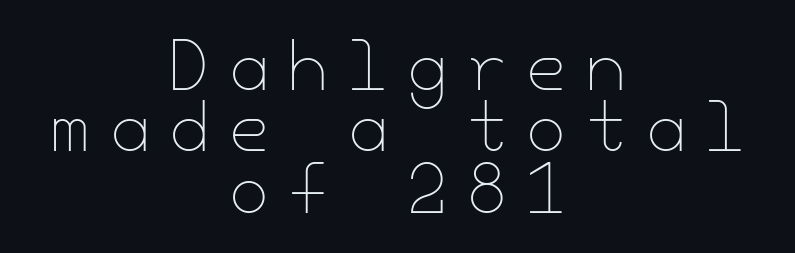
{"italic": "no", "bold": "no", "weight": "thin", "width": "normal", "stroke_contrast": "low", "x_height": "small", "underline": "no", "align": "center", "line_spacing": "tight", "line_spacing_ratio": 0.96, "letter_spacing": "wide", "letter_spacing_em": 0.31, "glyph_px": 64}
